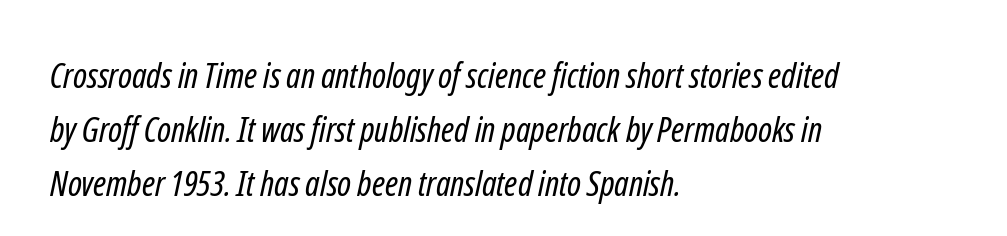
Q: Is the text bold? A: No.
Q: Is the typeface a serif or a sans-serif typeface? A: Sans-serif.
Q: Is the text underlined? A: No.
Q: How is the paragraph aligned? A: Left-aligned.
Q: Is the spacing between letters normal or unusually wide? A: Normal.
Q: Is the spacing between lines tight, normal or loose? A: Normal.
Q: Width (condensed, normal, or wide)? A: Condensed.
Q: Stroke contrast? A: Low.
Q: x-height? A: Medium.
Q: Monospaced? A: No.
